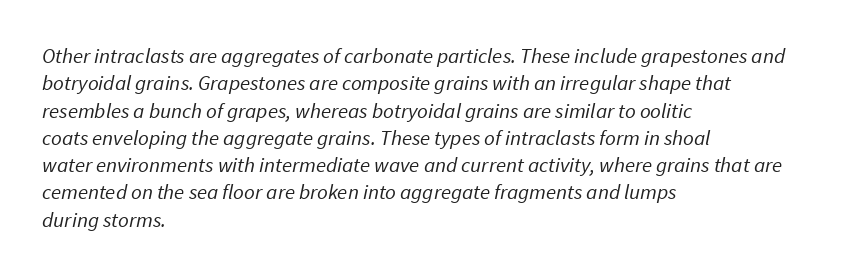
{"bold": "no", "underline": "no", "align": "left", "line_spacing": "normal", "line_spacing_ratio": 1.3, "letter_spacing": "normal", "letter_spacing_em": 0.0, "glyph_px": 21}
